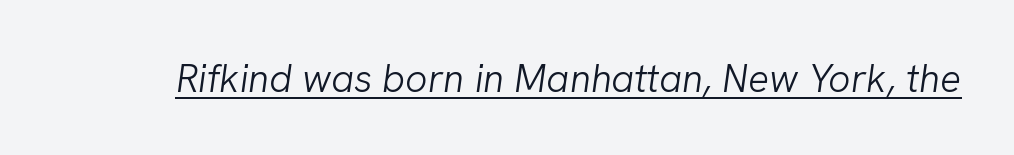
The image shows 39 px light type, italic (leaning right); set normal letter spacing, underlined; low stroke contrast and a medium x-height.
